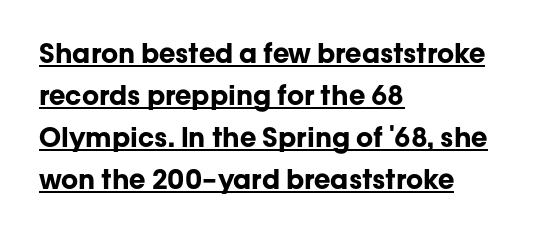
Q: Is the text bold? A: Yes.
Q: Is the text italic (slanted)? A: No, it is upright.
Q: Is the text underlined? A: Yes.
Q: How is the paragraph aligned? A: Left-aligned.
Q: Is the spacing between letters normal or unusually wide? A: Normal.
Q: Is the spacing between lines tight, normal or loose? A: Normal.
